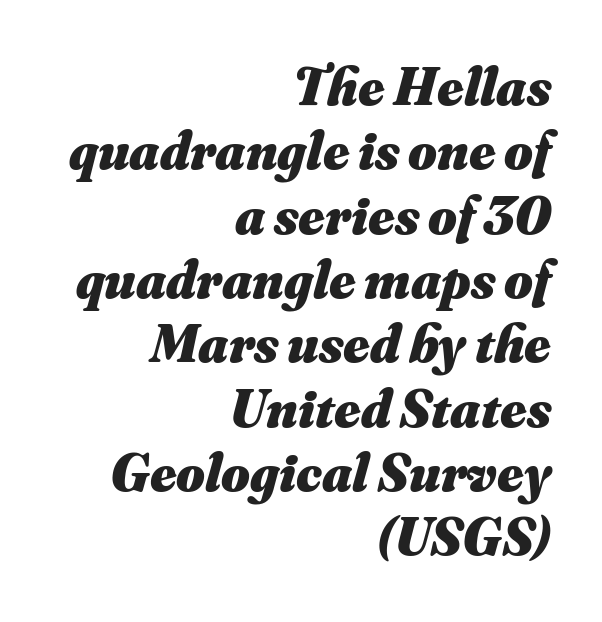
The specimen omits any rule beneath the text block's lines. Thick stems and heavy bowls — unmistakably bold. Here the designer chose a conventional face with non-uniform glyph widths. Every row of glyphs terminates at an identical x-position on the right.
